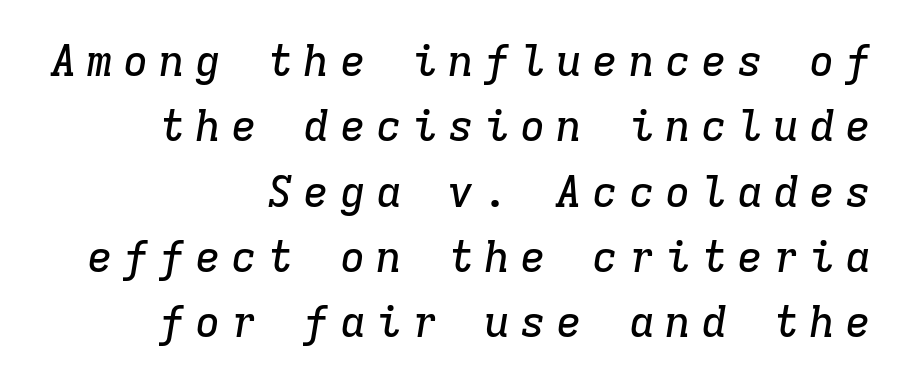
The image shows 43 px serif type, italic (leaning right), monospaced; set right-aligned, normal line spacing (1.52x), unusually wide letter spacing (+0.24 em), not underlined; low stroke contrast and a medium x-height.
